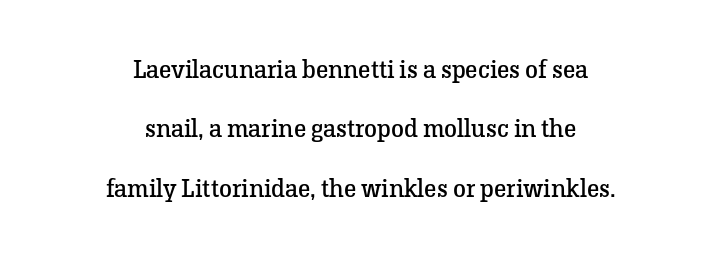
The letterforms sit at book weight or below. This sample trades compactness for vertical openness between lines. The lines in this sample share a center point and differ in where they start and stop. The area under the type is left untouched.
